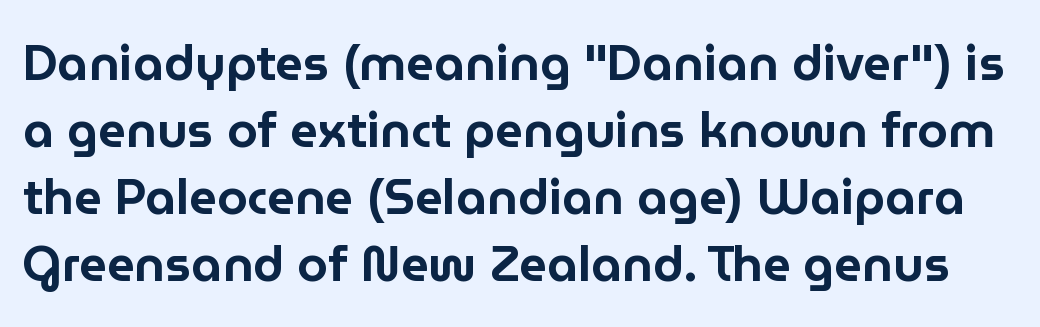
Are there feet on the stems? There aren't — it's a sans. The block of text has a typical density, with ordinary space between rows. The area under the type is left untouched. The passage shown is typed in a proportional face where columns would drift.
